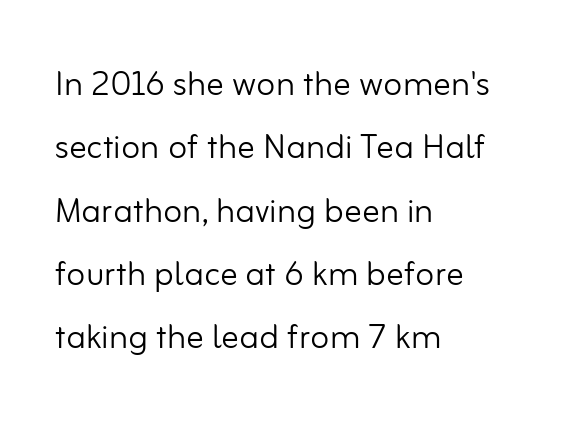
{"serif": "no", "italic": "no", "bold": "no", "weight": "light", "width": "normal", "stroke_contrast": "low", "x_height": "small", "monospaced": "no", "underline": "no", "align": "left", "line_spacing": "normal", "line_spacing_ratio": 1.44, "letter_spacing": "normal", "letter_spacing_em": 0.0, "glyph_px": 44}
